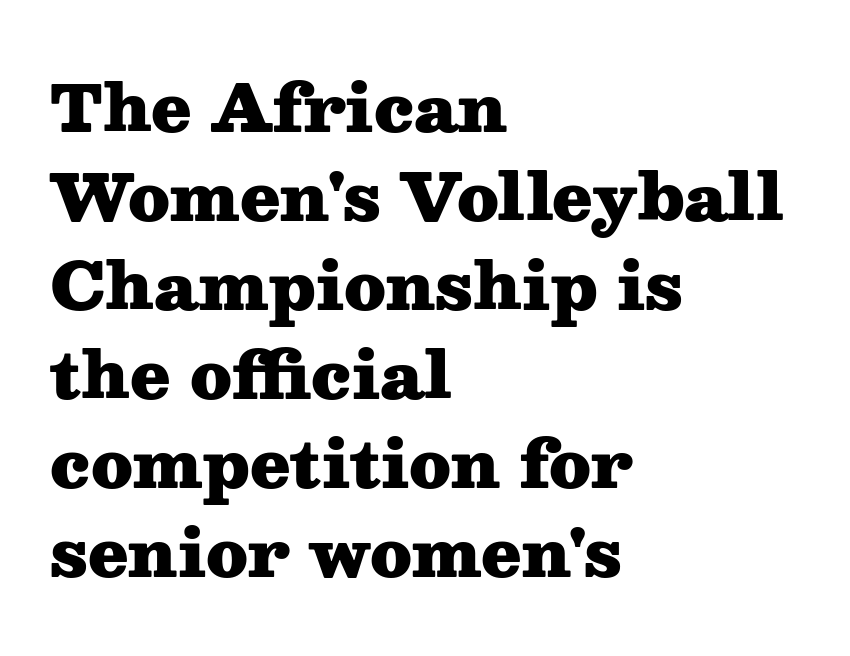
{"serif": "yes", "italic": "no", "bold": "yes", "weight": "heavy", "width": "wide", "stroke_contrast": "medium", "x_height": "medium", "monospaced": "no", "underline": "no", "align": "left", "line_spacing": "normal", "line_spacing_ratio": 1.37, "letter_spacing": "normal", "letter_spacing_em": 0.0, "glyph_px": 65}
